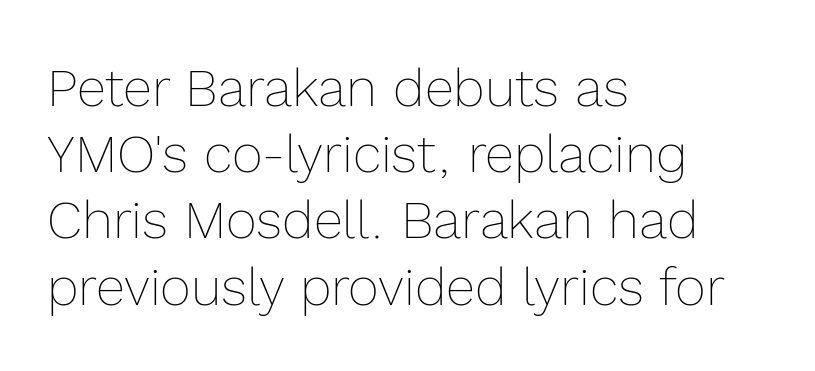
Every stem runs plumb, perpendicular to the baseline. The block of text has a typical density, with ordinary space between rows. The passage shown is not bold in any degree. Which margin do the lines hug? The left one — the right edge is uneven.
